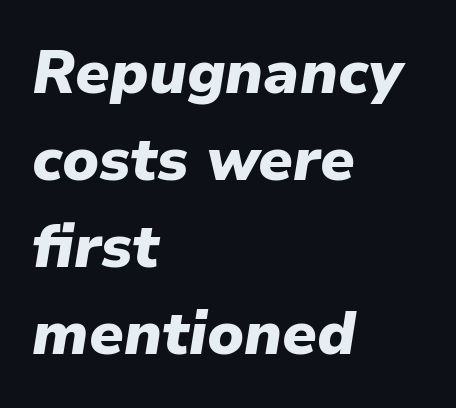
The image shows 60 px heavy type, italic (leaning right); set left-aligned, normal line spacing (1.45x), normal letter spacing, not underlined; low stroke contrast and a medium x-height.
